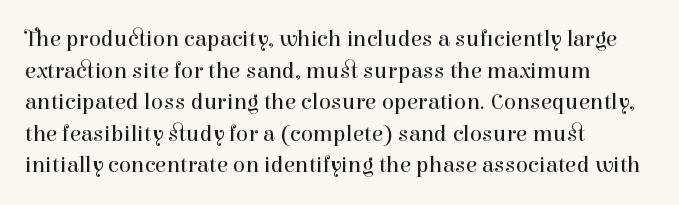
Q: Is the text bold? A: No.
Q: Is the text italic (slanted)? A: No, it is upright.
Q: Is the text underlined? A: No.
Q: How is the paragraph aligned? A: Left-aligned.
Q: Is the spacing between letters normal or unusually wide? A: Normal.
Q: Is the spacing between lines tight, normal or loose? A: Normal.
